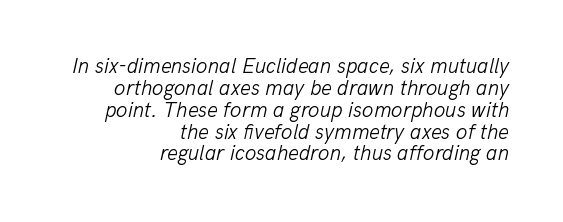
{"italic": "yes", "lean": "right", "slant_degrees": 13, "bold": "no", "underline": "no", "align": "right", "line_spacing": "tight", "line_spacing_ratio": 1.04, "letter_spacing": "normal", "letter_spacing_em": 0.0, "glyph_px": 21}
